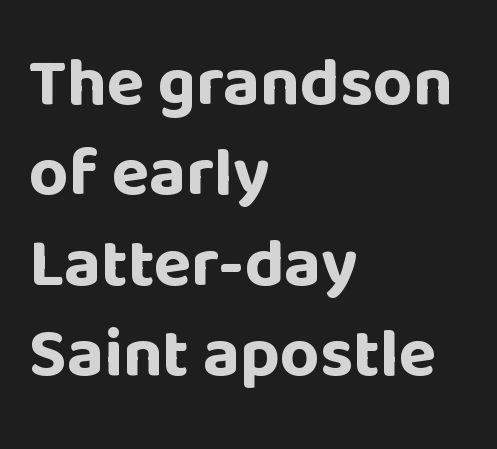
The image shows 69 px bold sans-serif type, upright; set left-aligned, normal line spacing (1.31x), normal letter spacing, not underlined; low stroke contrast and a large x-height.
